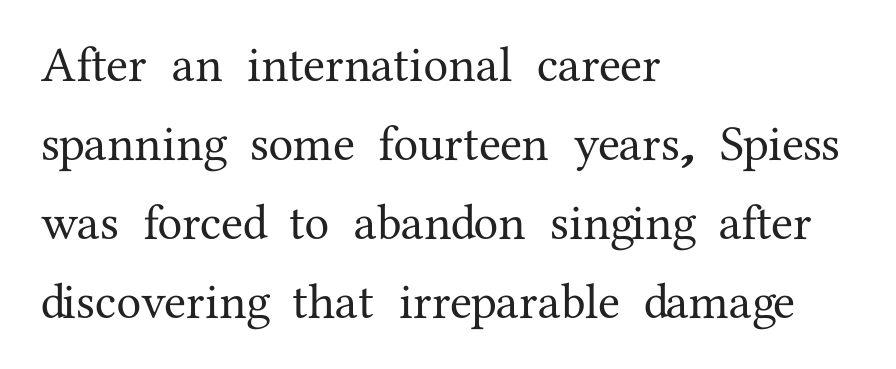
The space between consecutive lines is moderate. The string is rendered with underlining switched off. This sample uses plain, unmodified letter spacing. Alignment: flush left. The face used here is proportionally spaced, like ordinary book or web type.
